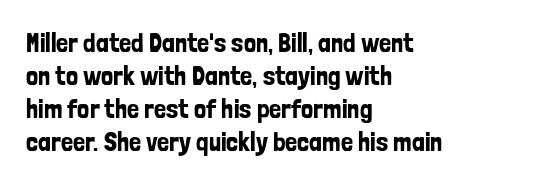
{"italic": "no", "underline": "no", "align": "left", "line_spacing_ratio": 1.22, "letter_spacing": "normal", "letter_spacing_em": 0.0, "glyph_px": 27}
